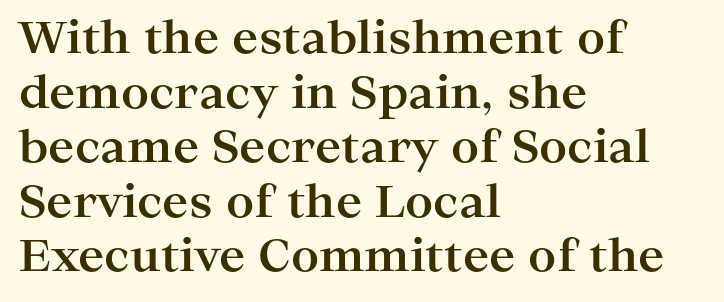
The image shows 44 px bold, wide serif type, upright; set left-aligned, line spacing 1.24x, normal letter spacing, not underlined; high stroke contrast and a medium x-height.
